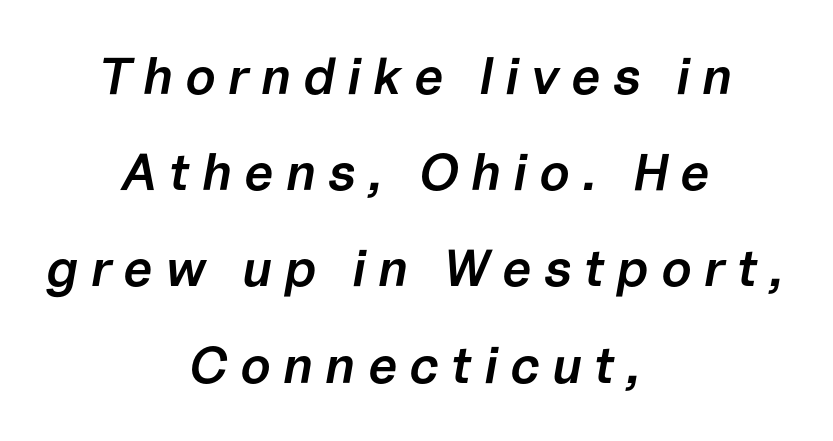
{"italic": "yes", "lean": "right", "slant_degrees": 10, "bold": "semi", "weight": "semibold", "width": "normal", "stroke_contrast": "low", "x_height": "medium", "monospaced": "no", "underline": "no", "align": "center", "line_spacing_ratio": 1.85, "letter_spacing": "wide", "letter_spacing_em": 0.23, "glyph_px": 52}
